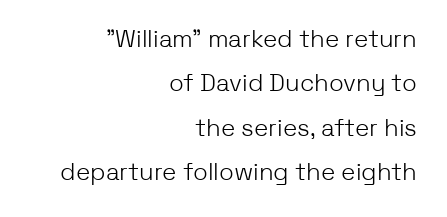
Each row of text sits above clean, open space. The horizontal fit of the characters is conventional and even. The letters stand straight up with perfectly vertical stems. This is not heavy type; no bold has been used.
